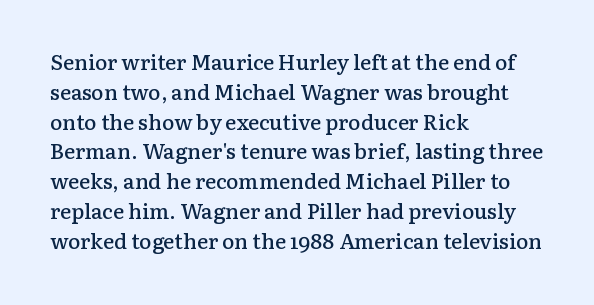
Every row of glyphs begins at an identical x-position on the left. Underlining? Definitely not there. What's the leading like? Ordinary, nothing unusual. The tracking reads as untouched default to a designer's eye. A fair bit of extra ink — the face is semibold, not bold.
